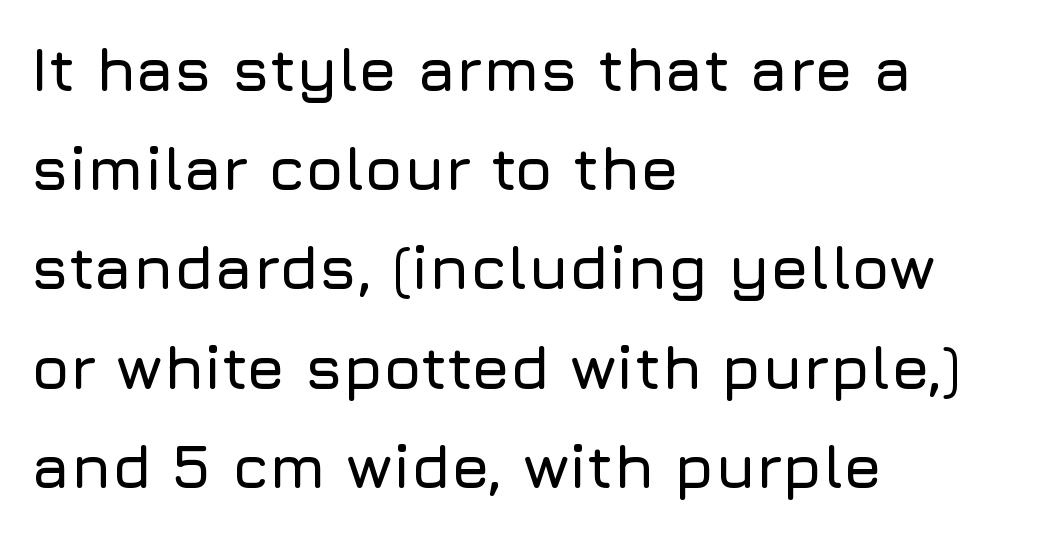
The image shows 62 px sans-serif type, upright; set left-aligned, normal line spacing (1.6x), normal letter spacing, not underlined; low stroke contrast and a medium x-height.
